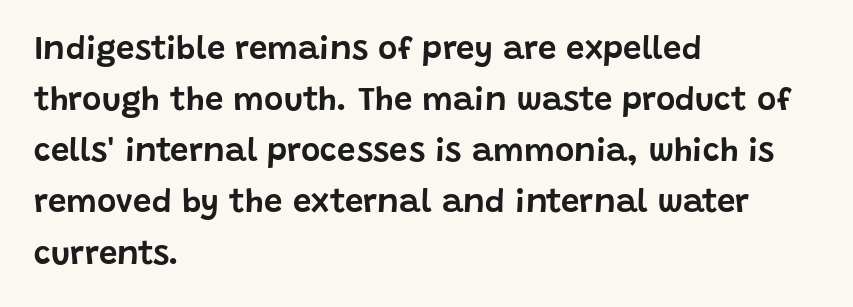
{"serif": "no", "italic": "no", "width": "normal", "stroke_contrast": "low", "x_height": "large", "monospaced": "no", "underline": "no", "align": "left", "line_spacing": "normal", "line_spacing_ratio": 1.55, "letter_spacing": "normal", "letter_spacing_em": 0.0, "glyph_px": 33}
